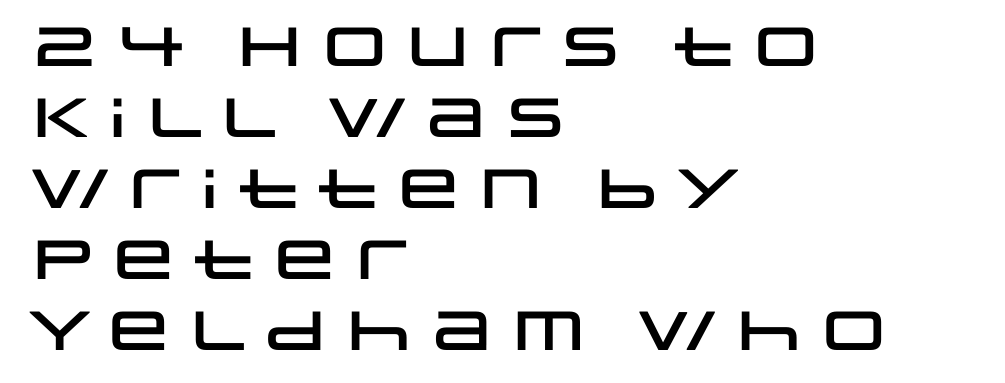
Q: Is the text italic (slanted)? A: No, it is upright.
Q: Is the typeface a serif or a sans-serif typeface? A: Sans-serif.
Q: Is the text underlined? A: No.
Q: How is the paragraph aligned? A: Left-aligned.
Q: Is the spacing between letters normal or unusually wide? A: Normal.
Q: Is the spacing between lines tight, normal or loose? A: Normal.
Q: Width (condensed, normal, or wide)? A: Wide.
Q: Stroke contrast? A: Low.
Q: x-height? A: Large.
Q: Monospaced? A: No.
